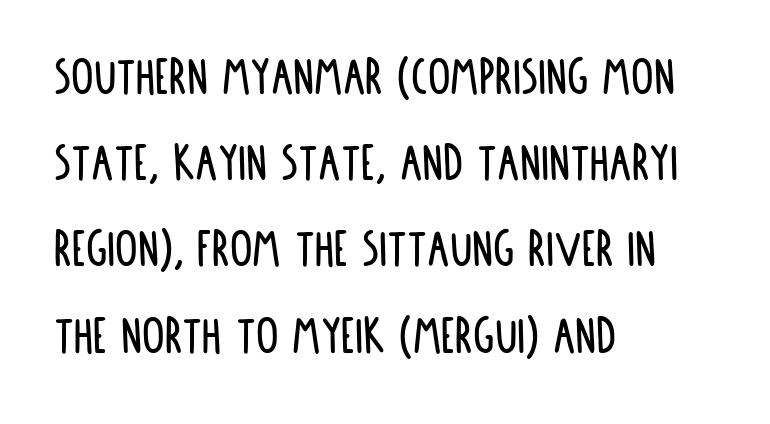
{"serif": "no", "italic": "no", "width": "condensed", "stroke_contrast": "low", "x_height": "large", "monospaced": "no", "underline": "no", "align": "left", "line_spacing": "normal", "line_spacing_ratio": 1.54, "letter_spacing": "normal", "letter_spacing_em": 0.0, "glyph_px": 56}
